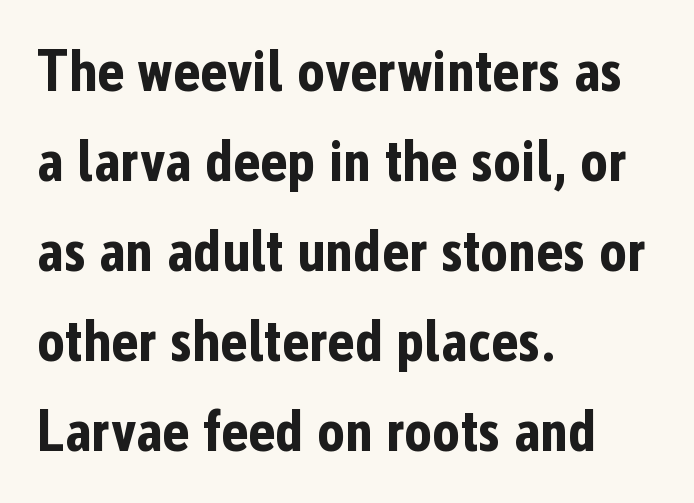
Q: Is the text bold? A: Yes.
Q: Is the text italic (slanted)? A: No, it is upright.
Q: Is the typeface a serif or a sans-serif typeface? A: Sans-serif.
Q: Is the text underlined? A: No.
Q: How is the paragraph aligned? A: Left-aligned.
Q: Is the spacing between letters normal or unusually wide? A: Normal.
Q: Is the spacing between lines tight, normal or loose? A: Normal.
Q: Width (condensed, normal, or wide)? A: Condensed.
Q: Stroke contrast? A: Low.
Q: x-height? A: Medium.
Q: Monospaced? A: No.
